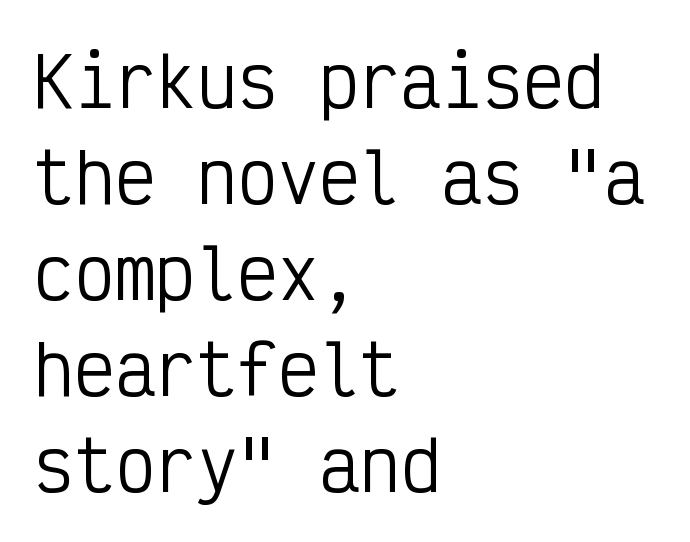
The image shows 68 px regular-weight, condensed sans-serif type, upright, monospaced; set left-aligned, normal line spacing (1.41x), normal letter spacing, not underlined; low stroke contrast and a medium x-height.
